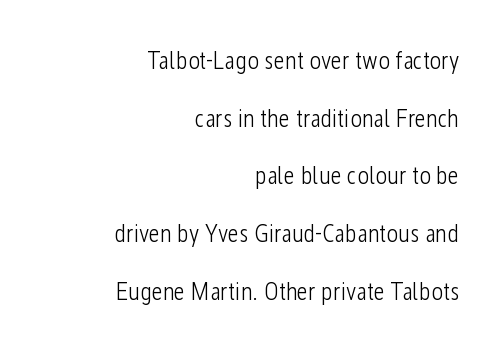
A great deal of white space separates one row of letters from the next. The weight would be labelled regular, book, light, or lighter still. Decoration check: the copy has no underline. The lettering holds an erect, upright posture throughout. The paragraph shown leans on its right margin.
